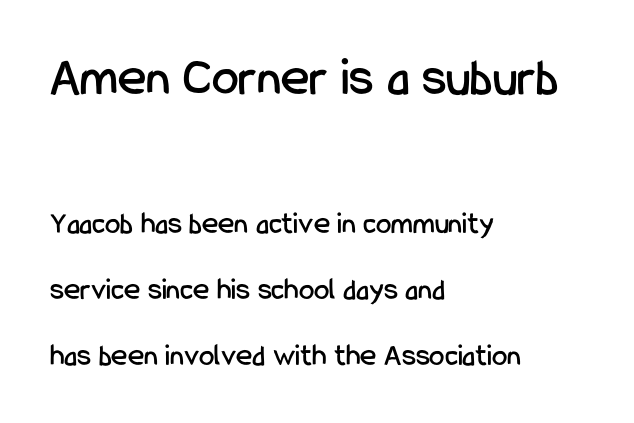
Q: Is the text italic (slanted)? A: No, it is upright.
Q: Is the typeface a serif or a sans-serif typeface? A: Sans-serif.
Q: Is the text underlined? A: No.
Q: How is the paragraph aligned? A: Left-aligned.
Q: Is the spacing between letters normal or unusually wide? A: Normal.
Q: Is the spacing between lines tight, normal or loose? A: Loose.
Q: Which block of text is set in a larger size, the first (top) or the second (bottom)? A: The first (top) one.
Q: Width (condensed, normal, or wide)? A: Condensed.
Q: Stroke contrast? A: Low.
Q: x-height? A: Medium.
Q: Monospaced? A: No.
